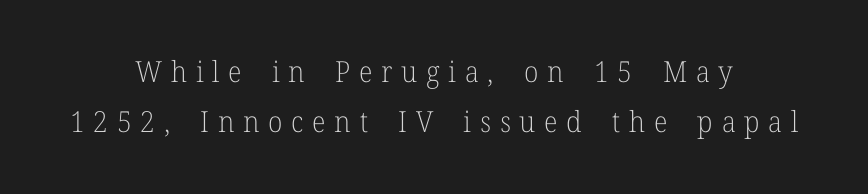
{"serif": "yes", "italic": "no", "bold": "no", "weight": "light", "width": "normal", "stroke_contrast": "low", "x_height": "medium", "monospaced": "no", "underline": "no", "align": "center", "line_spacing_ratio": 1.72, "letter_spacing": "wide", "letter_spacing_em": 0.3, "glyph_px": 29}
